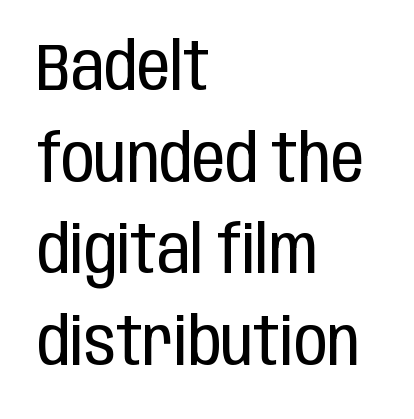
A typesetter would mark this as roman, not italic. Default kerning and tracking; the words read as compact shapes. Check where the strokes stop: nothing finishes them off — pure sans. The line-height multiplier appears to be the usual default. Spacing verdict: proportional, widths tailored to each character.
